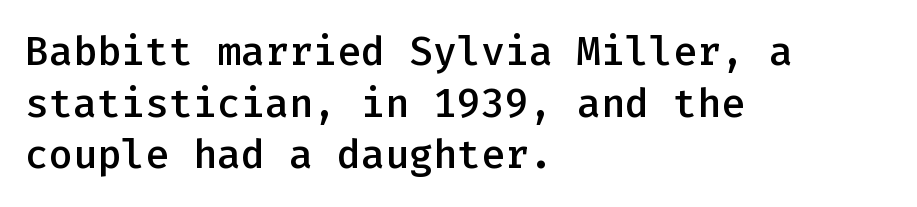
Q: Is the text bold? A: Semi-bold.
Q: Is the text italic (slanted)? A: No, it is upright.
Q: Is the typeface a serif or a sans-serif typeface? A: Sans-serif.
Q: Is the text underlined? A: No.
Q: How is the paragraph aligned? A: Left-aligned.
Q: Is the spacing between letters normal or unusually wide? A: Normal.
Q: Is the spacing between lines tight, normal or loose? A: Normal.
Q: Width (condensed, normal, or wide)? A: Normal.
Q: Stroke contrast? A: Low.
Q: x-height? A: Medium.
Q: Monospaced? A: Yes.
